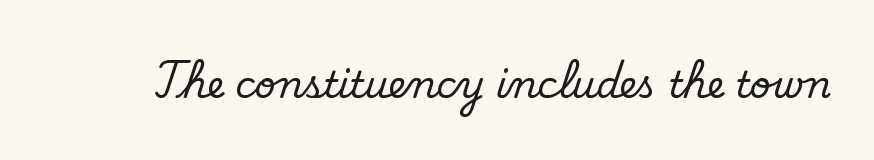
{"serif": "no", "bold": "no", "weight": "regular", "width": "normal", "stroke_contrast": "low", "x_height": "small", "monospaced": "no", "underline": "no", "letter_spacing": "normal", "letter_spacing_em": 0.0, "glyph_px": 37}
